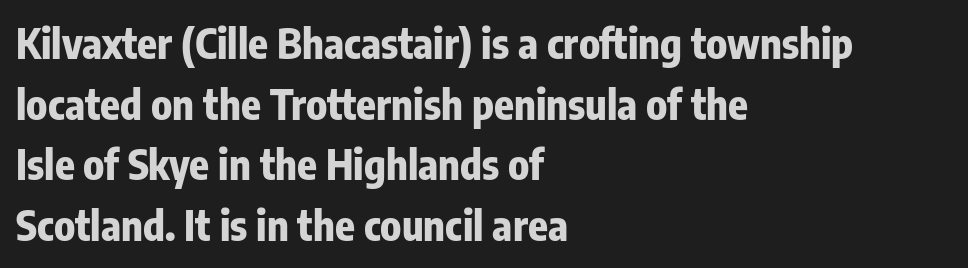
The image shows 41 px bold, condensed sans-serif type, upright; set left-aligned, normal line spacing (1.48x), normal letter spacing, not underlined; low stroke contrast and a medium x-height.
